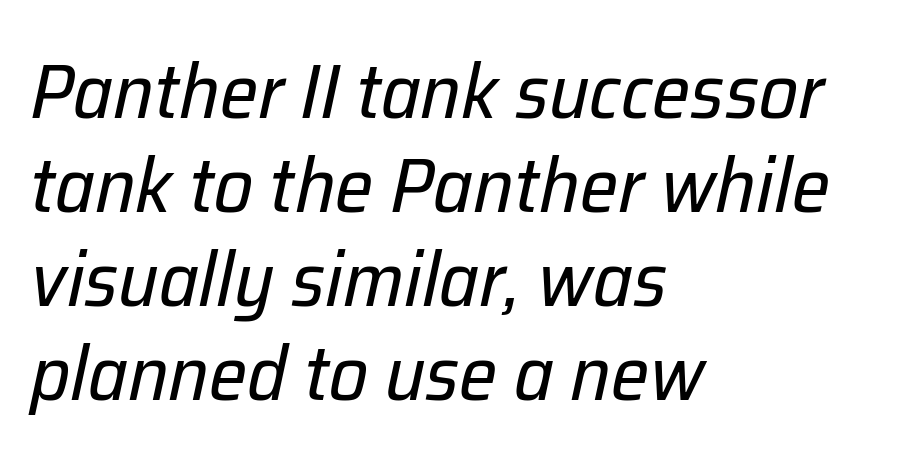
The weight tops out at a normal text grade. A bare baseline throughout the passage. Slanted lettering throughout. Line starts are locked; line ends wander. The letters sit at their default tracking, neither squeezed nor spread.
